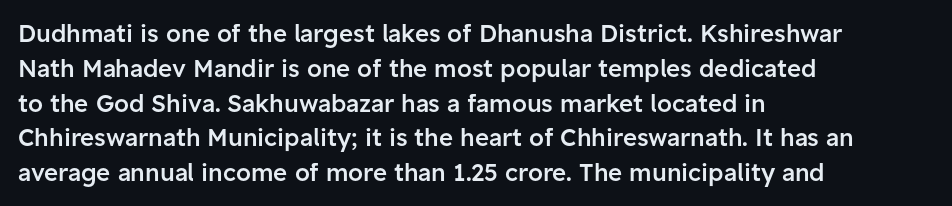
{"italic": "no", "bold": "semi", "underline": "no", "align": "left", "line_spacing": "normal", "line_spacing_ratio": 1.45, "letter_spacing": "normal", "letter_spacing_em": 0.0, "glyph_px": 24}
